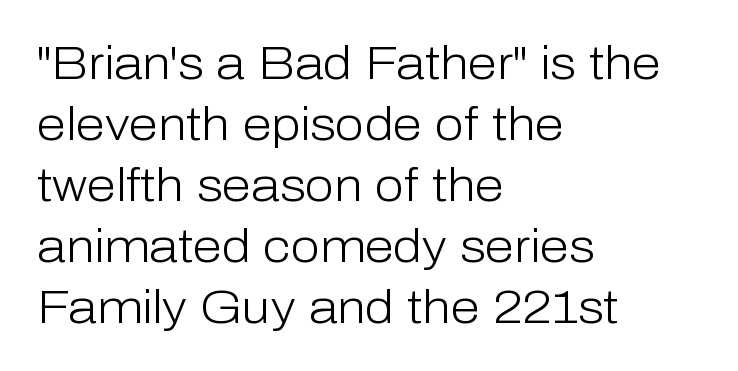
The image shows 47 px light sans-serif type, upright; set left-aligned, normal line spacing (1.3x), normal letter spacing, not underlined; low stroke contrast and a medium x-height.
